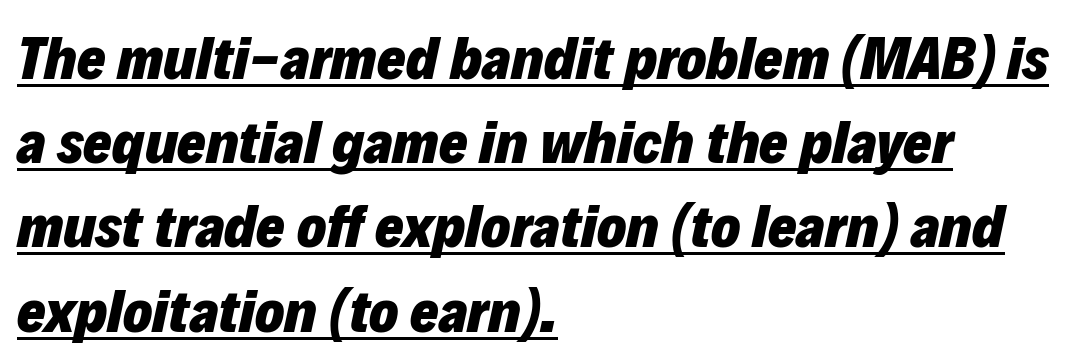
{"italic": "yes", "lean": "right", "slant_degrees": 12, "bold": "yes", "weight": "heavy", "width": "normal", "stroke_contrast": "low", "x_height": "medium", "monospaced": "no", "underline": "yes", "align": "left", "line_spacing": "normal", "line_spacing_ratio": 1.38, "letter_spacing": "normal", "letter_spacing_em": 0.0, "glyph_px": 61}
